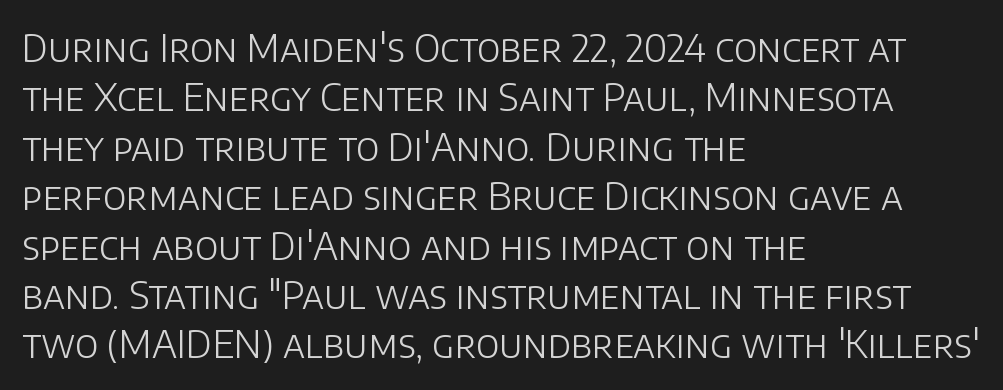
{"serif": "no", "italic": "no", "bold": "no", "weight": "light", "width": "normal", "stroke_contrast": "low", "x_height": "large", "monospaced": "no", "underline": "no", "align": "left", "line_spacing": "normal", "line_spacing_ratio": 1.3, "letter_spacing": "normal", "letter_spacing_em": 0.0, "glyph_px": 38}
